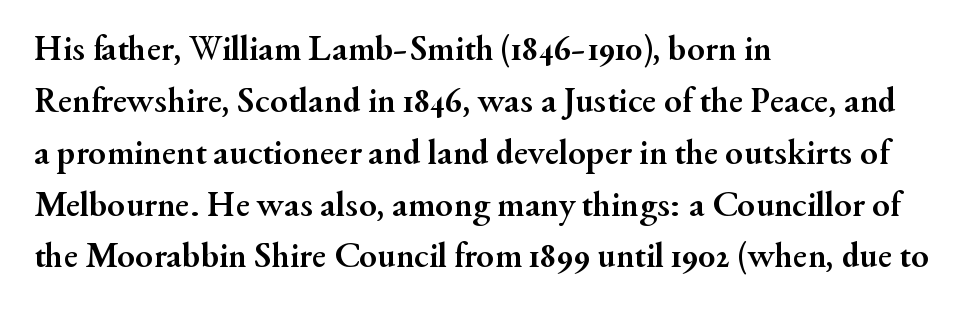
A typesetter would call this proportional, since set widths differ per character. This rendering employs a face with finishing strokes, i.e., a serif. Descenders hang freely into open space. Italic: no, the glyphs are upright roman.
